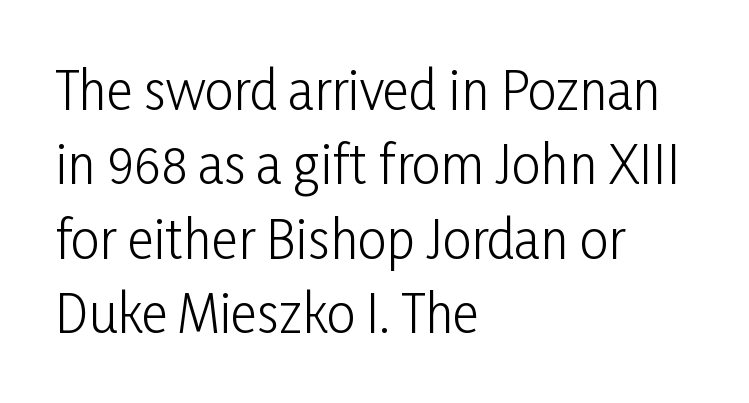
The image shows 51 px light, condensed sans-serif type, upright; set left-aligned, normal line spacing (1.46x), normal letter spacing, not underlined; low stroke contrast and a medium x-height.
